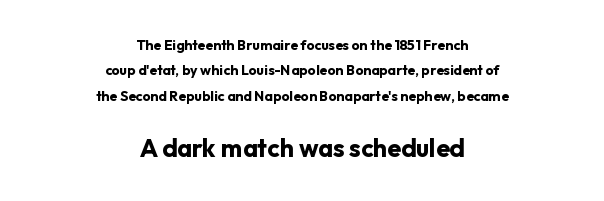
{"italic": "no", "bold": "yes", "underline": "no", "align": "center", "line_spacing_ratio": 1.82, "letter_spacing": "normal", "letter_spacing_em": 0.0, "larger_block": "second", "size_ratio": 1.79, "glyph_px": 25}
